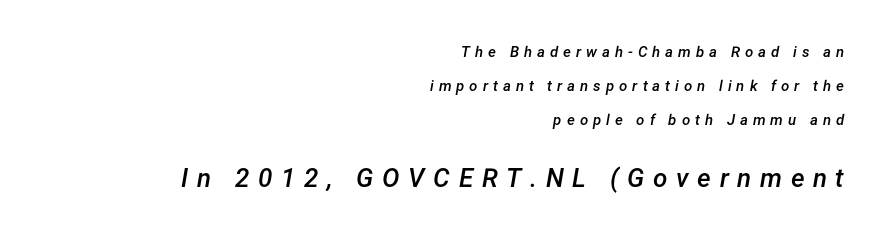
The image shows 26 px text type, italic (leaning right); set right-aligned, loose line spacing (2.26x), unusually wide letter spacing (+0.33 em), not underlined; the second (bottom) block is 1.73x larger.
